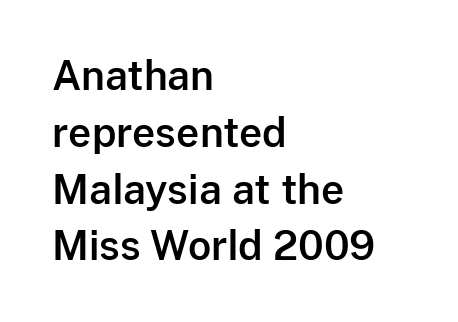
In terms of posture, this sample is upright. You could call the tracking neutral — neither tight nor loose. The typesetter chose a ragged-right arrangement here. Descenders hang freely into open space.
